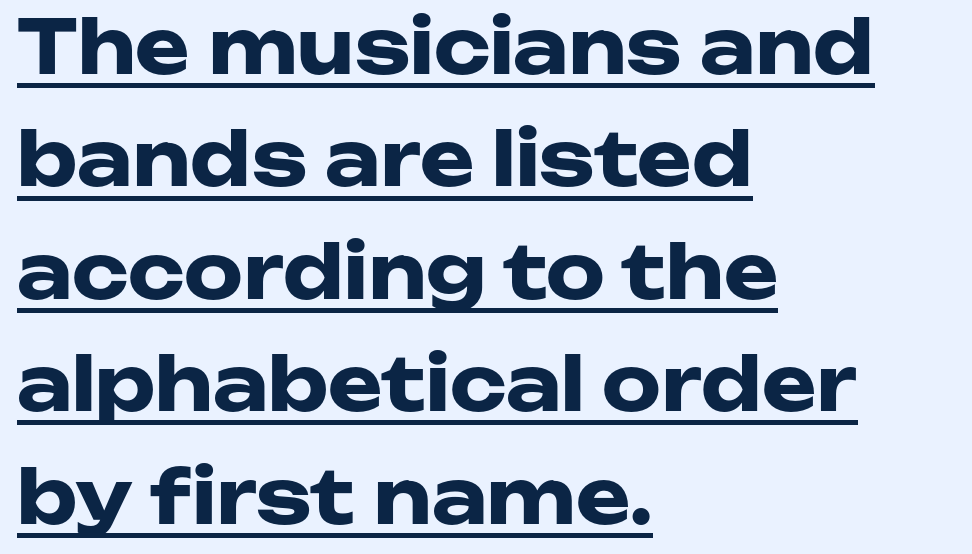
Q: Is the text bold? A: Yes.
Q: Is the text italic (slanted)? A: No, it is upright.
Q: Is the typeface a serif or a sans-serif typeface? A: Sans-serif.
Q: Is the text underlined? A: Yes.
Q: How is the paragraph aligned? A: Left-aligned.
Q: Is the spacing between letters normal or unusually wide? A: Normal.
Q: Is the spacing between lines tight, normal or loose? A: Normal.
Q: Width (condensed, normal, or wide)? A: Wide.
Q: Stroke contrast? A: Low.
Q: x-height? A: Medium.
Q: Monospaced? A: No.
